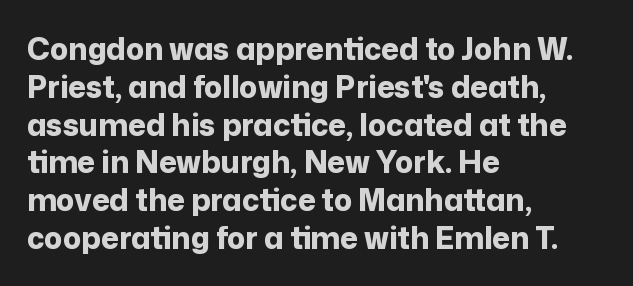
{"serif": "no", "italic": "no", "bold": "yes", "weight": "bold", "width": "normal", "stroke_contrast": "low", "x_height": "medium", "monospaced": "no", "underline": "no", "align": "left", "line_spacing": "normal", "line_spacing_ratio": 1.26, "letter_spacing": "normal", "letter_spacing_em": 0.0, "glyph_px": 30}
